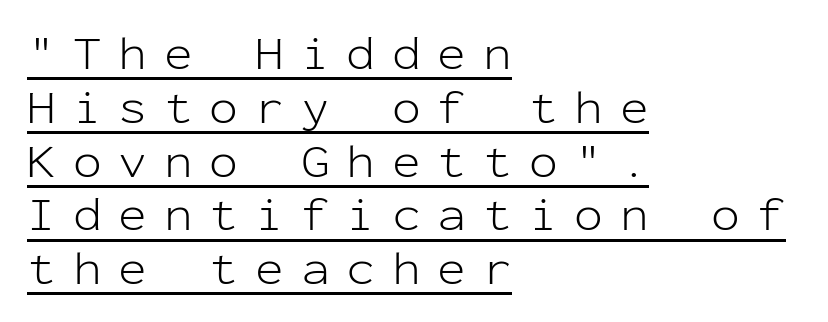
Q: Is the text bold? A: No.
Q: Is the text italic (slanted)? A: No, it is upright.
Q: Is the typeface a serif or a sans-serif typeface? A: Sans-serif.
Q: Is the text underlined? A: Yes.
Q: How is the paragraph aligned? A: Left-aligned.
Q: Is the spacing between letters normal or unusually wide? A: Unusually wide.
Q: Is the spacing between lines tight, normal or loose? A: Tight.
Q: Width (condensed, normal, or wide)? A: Normal.
Q: Stroke contrast? A: Low.
Q: x-height? A: Medium.
Q: Monospaced? A: Yes.
